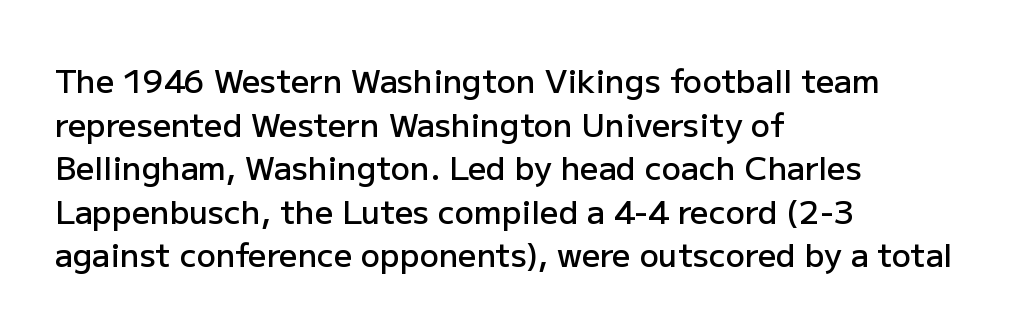
The image shows 32 px semibold sans-serif type, upright; set left-aligned, normal line spacing (1.36x), normal letter spacing, not underlined; low stroke contrast and a medium x-height.
